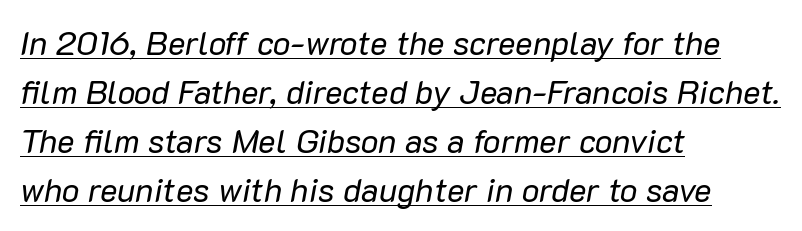
The image shows 33 px regular-weight type, italic (leaning right); set left-aligned, normal line spacing (1.48x), normal letter spacing, underlined; low stroke contrast and a medium x-height.
